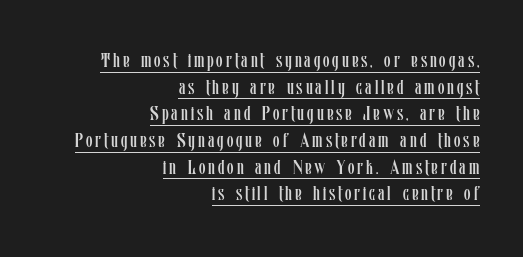
The image shows 21 px text type, upright; set right-aligned, normal line spacing (1.27x), underlined.
